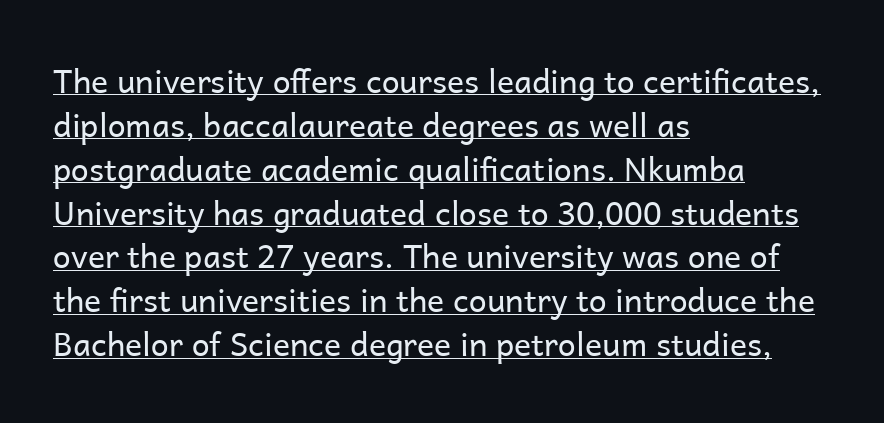
Evenly set lines give the paragraph a standard silhouette. Caption: multi-line text, flush left, ragged right. This sample has the flowing, uneven cadence of proportional lettering. Decoration check: the copy is underlined. The type sits square on the baseline with zero lean.
